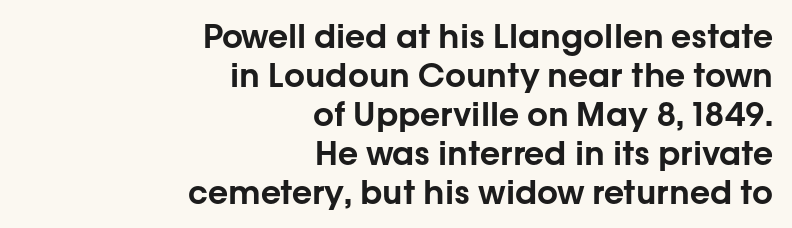
Q: Is the text italic (slanted)? A: No, it is upright.
Q: Is the typeface a serif or a sans-serif typeface? A: Sans-serif.
Q: Is the text underlined? A: No.
Q: How is the paragraph aligned? A: Right-aligned.
Q: Is the spacing between letters normal or unusually wide? A: Normal.
Q: Width (condensed, normal, or wide)? A: Normal.
Q: Stroke contrast? A: Low.
Q: x-height? A: Medium.
Q: Monospaced? A: No.
